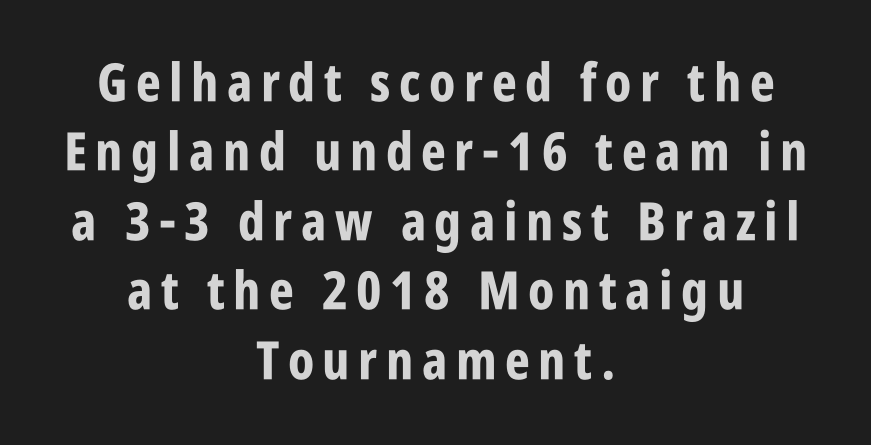
Do the characters align in a grid? No, the font is proportional. Rendered with straight, roman letterforms. Summary of vertical rhythm: regular, with standard interline spacing. On the weight axis this lands at bold, roughly 700.
